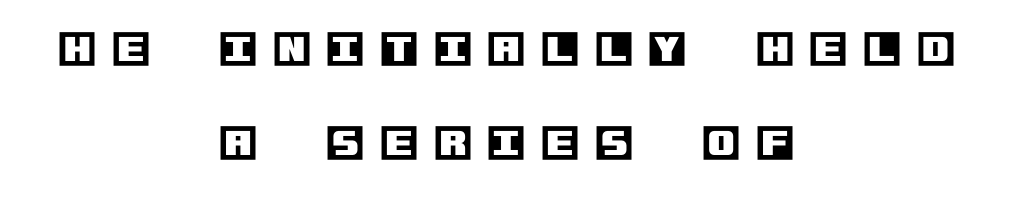
The lettering stays uniformly vertical, giving the passage a roman look. Someone cranked the tracking dial way up on this one. No word sits above an underline. Students, observe: this is what heavily led, spacious text looks like.
